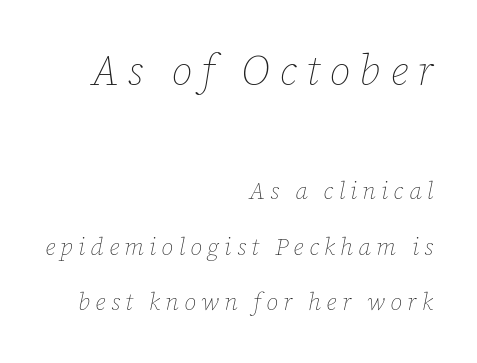
The rag falls on the left side of this text block. Size hierarchy here favors the leading block over the trailing one. Successive baselines arrive slowly, with a big drop between each. Emphasis-style slanted type is in use.
